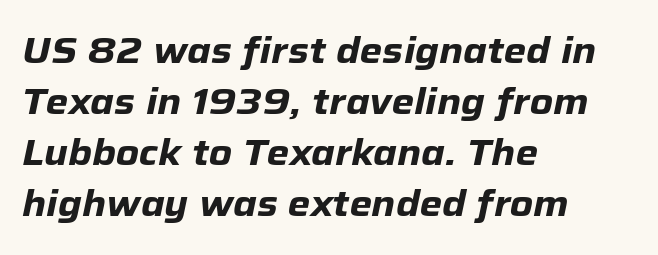
{"italic": "yes", "lean": "right", "slant_degrees": 12, "bold": "yes", "weight": "heavy", "width": "normal", "stroke_contrast": "low", "x_height": "medium", "monospaced": "no", "underline": "no", "align": "left", "line_spacing": "normal", "line_spacing_ratio": 1.42, "letter_spacing": "normal", "letter_spacing_em": 0.0, "glyph_px": 36}
